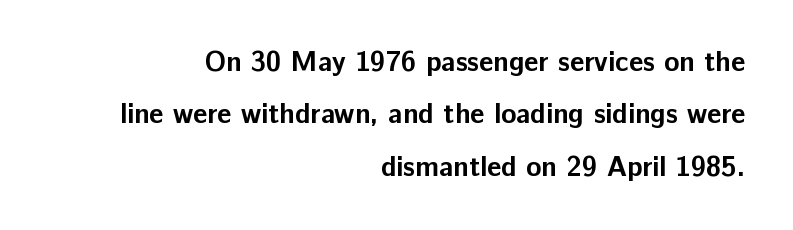
Q: Is the text bold? A: Yes.
Q: Is the text italic (slanted)? A: No, it is upright.
Q: Is the typeface a serif or a sans-serif typeface? A: Sans-serif.
Q: Is the text underlined? A: No.
Q: How is the paragraph aligned? A: Right-aligned.
Q: Is the spacing between letters normal or unusually wide? A: Normal.
Q: Width (condensed, normal, or wide)? A: Normal.
Q: Stroke contrast? A: Low.
Q: x-height? A: Medium.
Q: Monospaced? A: No.
